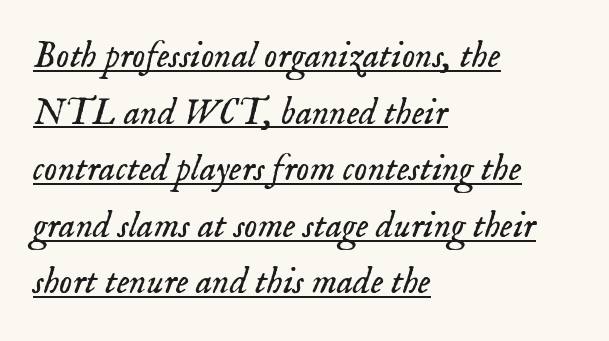
{"serif": "yes", "italic": "yes", "lean": "right", "slant_degrees": 18, "bold": "no", "weight": "light", "width": "normal", "stroke_contrast": "low", "x_height": "small", "monospaced": "no", "underline": "yes", "align": "left", "line_spacing": "normal", "line_spacing_ratio": 1.53, "letter_spacing": "normal", "letter_spacing_em": 0.0, "glyph_px": 37}
